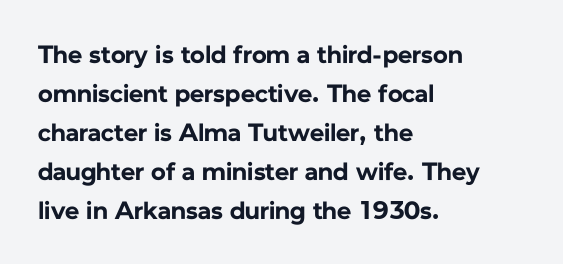
{"italic": "no", "bold": "yes", "underline": "no", "align": "left", "line_spacing": "normal", "line_spacing_ratio": 1.56, "letter_spacing": "normal", "letter_spacing_em": 0.0, "glyph_px": 25}
